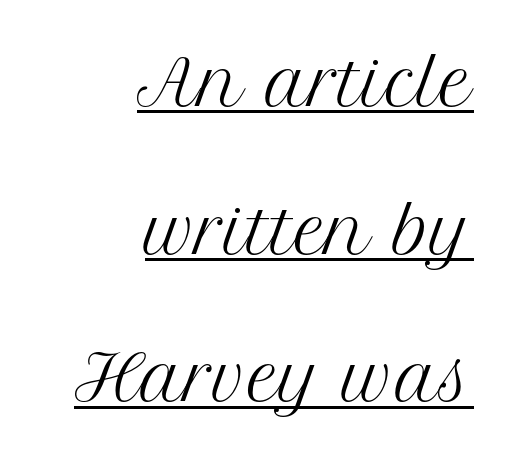
Words appear dense and cohesive because spacing is normal. Think of a printed novel: that variable character pitch is what you see here. Somebody hit Ctrl+U on this one — the words are underlined. A serif font was chosen for this passage.
